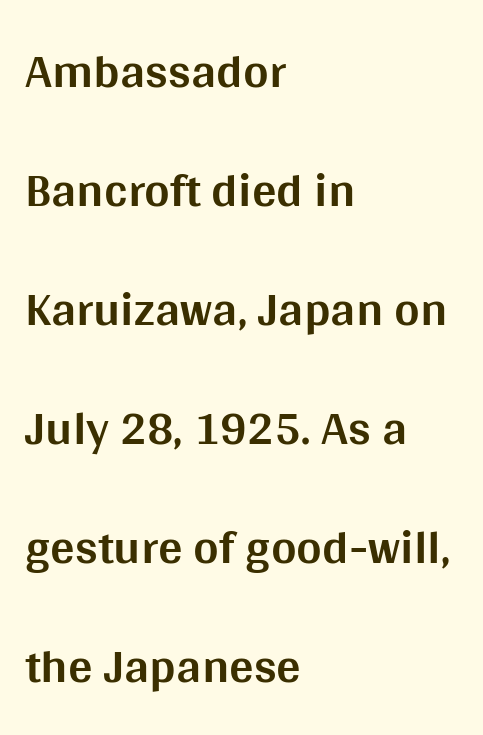
{"serif": "no", "italic": "no", "bold": "yes", "weight": "bold", "width": "normal", "stroke_contrast": "medium", "x_height": "large", "monospaced": "no", "underline": "no", "align": "left", "line_spacing": "loose", "line_spacing_ratio": 2.43, "letter_spacing": "normal", "letter_spacing_em": 0.0, "glyph_px": 49}
